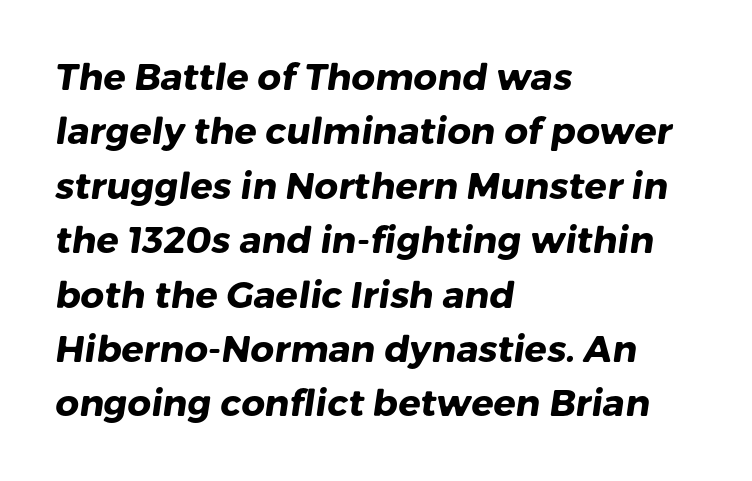
I'd call this a sans setting — the letters go barefoot. The rendering anchors every line to the left-hand side. A bare baseline throughout the passage. Varying glyph widths throughout — classic text-font behaviour. What's the leading like? Ordinary, nothing unusual. Nothing unusual about the tracking: characters are spaced as the font intends.
